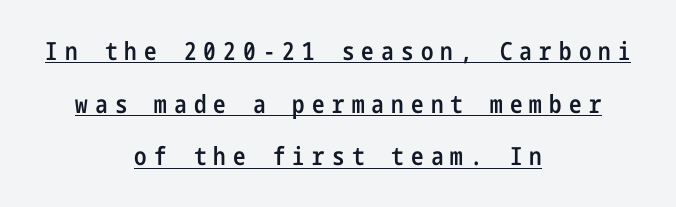
The image shows 25 px text type, upright; set centered, loose line spacing (2.11x), unusually wide letter spacing (+0.29 em), underlined.
